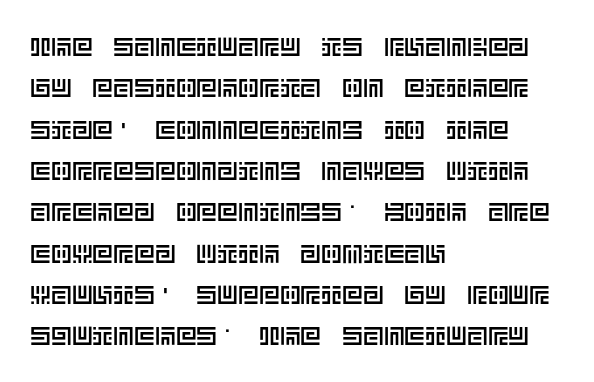
Honestly, there is no underline to notice here at all. Nothing unusual about the tracking: characters are spaced as the font intends. These lines stack with their left ends in a neat column. Posture: vertical. Normally led — the rows are evenly, conventionally spaced.
